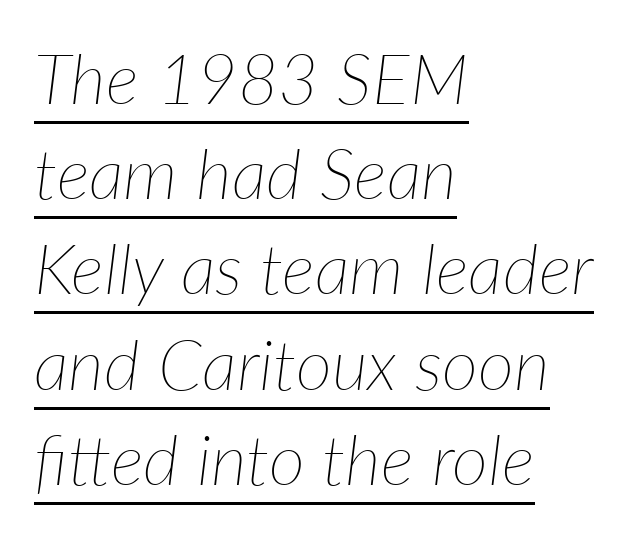
Q: Is the text bold? A: No.
Q: Is the text italic (slanted)? A: Yes, it leans right by about 7 degrees.
Q: Is the text underlined? A: Yes.
Q: How is the paragraph aligned? A: Left-aligned.
Q: Is the spacing between letters normal or unusually wide? A: Normal.
Q: Is the spacing between lines tight, normal or loose? A: Normal.
Q: Width (condensed, normal, or wide)? A: Normal.
Q: Stroke contrast? A: Low.
Q: x-height? A: Medium.
Q: Monospaced? A: No.
